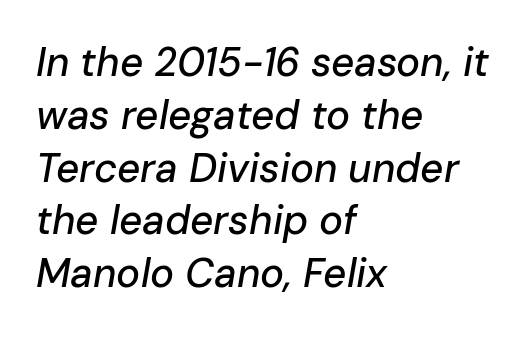
The image shows 40 px text type, italic (leaning right); set left-aligned, normal line spacing (1.32x), normal letter spacing, not underlined; low stroke contrast and a medium x-height.
